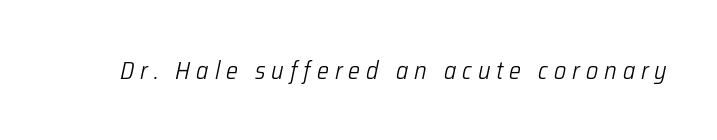
{"italic": "yes", "lean": "right", "slant_degrees": 12, "bold": "no", "underline": "no", "letter_spacing": "wide", "letter_spacing_em": 0.24, "glyph_px": 25}
